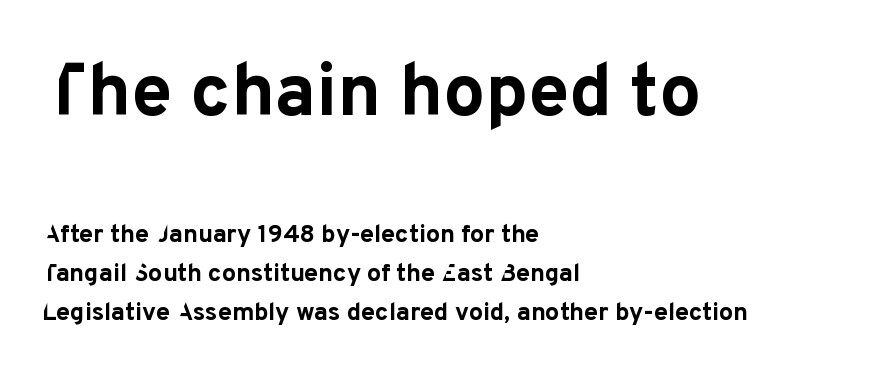
The image shows 74 px bold sans-serif type, upright; set left-aligned, normal line spacing (1.56x), normal letter spacing, not underlined; the first (top) block is 2.96x larger; low stroke contrast and a medium x-height.
